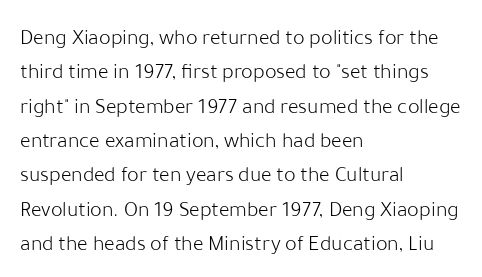
The image shows 22 px text type, upright; set left-aligned, normal line spacing (1.56x), normal letter spacing, not underlined.
